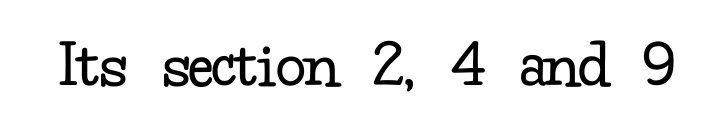
Q: Is the text bold? A: No.
Q: Is the text italic (slanted)? A: No, it is upright.
Q: Is the typeface a serif or a sans-serif typeface? A: Serif.
Q: Is the text underlined? A: No.
Q: Is the spacing between letters normal or unusually wide? A: Normal.
Q: Width (condensed, normal, or wide)? A: Normal.
Q: Stroke contrast? A: Low.
Q: x-height? A: Small.
Q: Monospaced? A: No.
